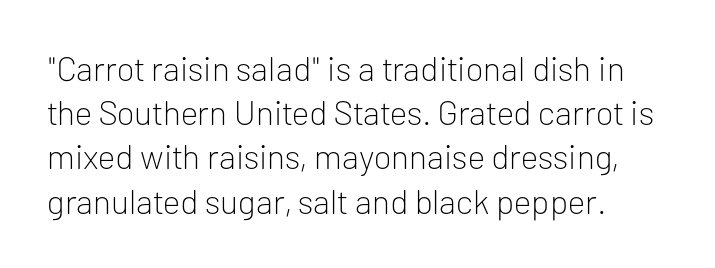
The image shows 34 px light sans-serif type, upright; set normal line spacing (1.3x), normal letter spacing, not underlined; low stroke contrast and a medium x-height.
